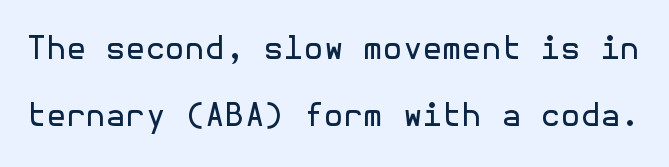
{"serif": "no", "italic": "no", "bold": "no", "weight": "regular", "width": "normal", "x_height": "medium", "underline": "no", "line_spacing": "loose", "line_spacing_ratio": 2.09, "letter_spacing": "normal", "letter_spacing_em": 0.0, "glyph_px": 32}
